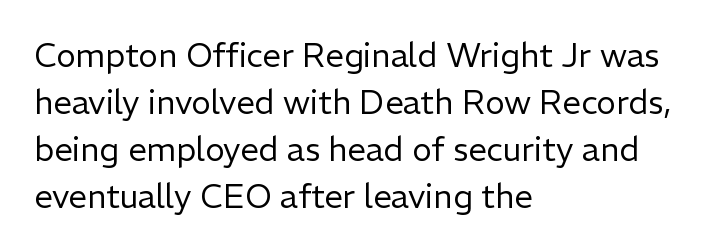
Check the space under the baseline: it is left empty. This sample has the flowing, uneven cadence of proportional lettering. Here the glyphs are tracked normally, forming tight word shapes. No extra ink here — the face is not bold. These lines stack with their left ends in a neat column. The rendering uses a moderate line-height, typical for paragraphs.
